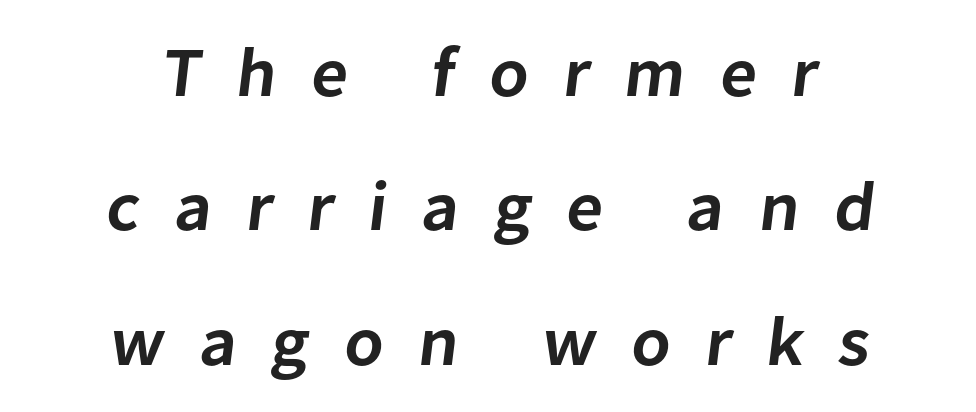
Q: Is the text bold? A: Semi-bold.
Q: Is the typeface a serif or a sans-serif typeface? A: Sans-serif.
Q: Is the text underlined? A: No.
Q: How is the paragraph aligned? A: Centered.
Q: Is the spacing between letters normal or unusually wide? A: Unusually wide.
Q: Is the spacing between lines tight, normal or loose? A: Loose.
Q: Width (condensed, normal, or wide)? A: Normal.
Q: Stroke contrast? A: Low.
Q: x-height? A: Medium.
Q: Monospaced? A: No.
